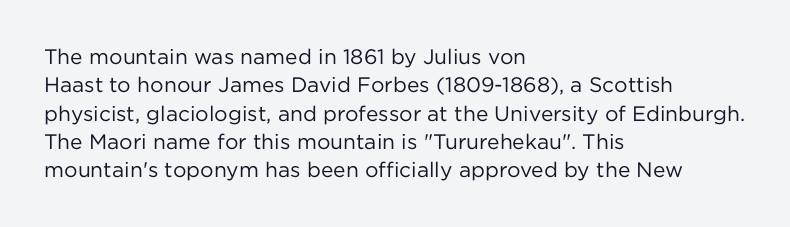
Q: Is the text bold? A: No.
Q: Is the text italic (slanted)? A: No, it is upright.
Q: Is the text underlined? A: No.
Q: How is the paragraph aligned? A: Left-aligned.
Q: Is the spacing between letters normal or unusually wide? A: Normal.
Q: Is the spacing between lines tight, normal or loose? A: Normal.
